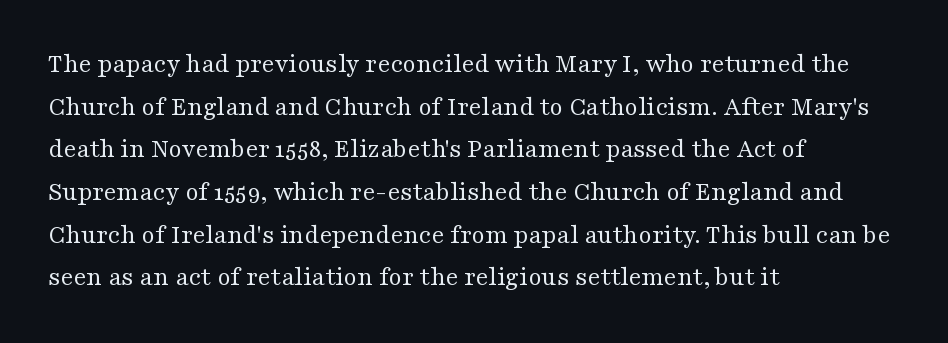
{"italic": "no", "bold": "no", "underline": "no", "align": "left", "line_spacing": "normal", "line_spacing_ratio": 1.58, "letter_spacing": "normal", "letter_spacing_em": 0.0, "glyph_px": 27}
